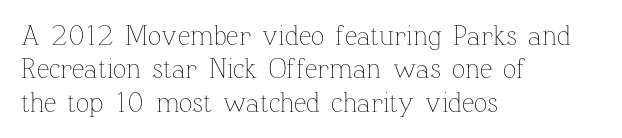
Unbolded letterforms with no extra heft. The typography opts for an upright posture over an oblique one. Nobody touched the tracking dial on this one. Does the copy run flush right? No — it runs flush left.
